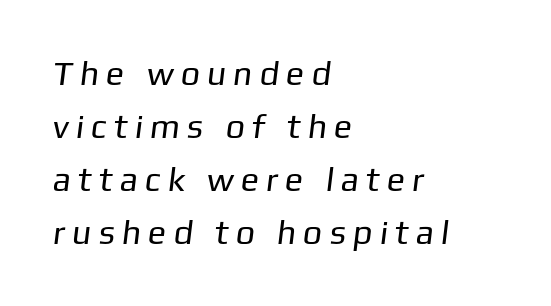
The image shows 34 px regular-weight sans-serif type; set left-aligned, normal line spacing (1.56x), unusually wide letter spacing (+0.28 em), not underlined; low stroke contrast and a medium x-height.
